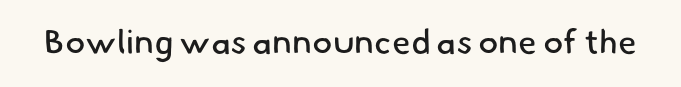
{"serif": "no", "bold": "no", "weight": "regular", "width": "normal", "stroke_contrast": "low", "x_height": "small", "monospaced": "no", "underline": "no", "letter_spacing": "normal", "letter_spacing_em": 0.0, "glyph_px": 34}
